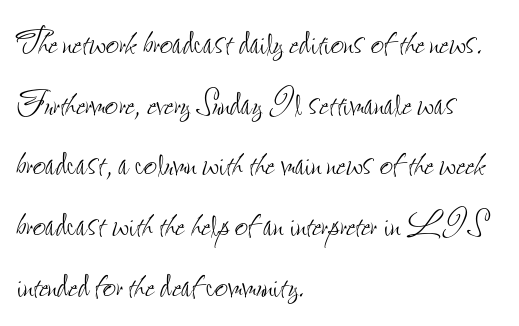
{"bold": "no", "weight": "thin", "width": "condensed", "stroke_contrast": "low", "x_height": "small", "monospaced": "no", "underline": "no", "align": "left", "line_spacing": "normal", "line_spacing_ratio": 1.32, "letter_spacing": "normal", "letter_spacing_em": 0.0, "glyph_px": 46}
